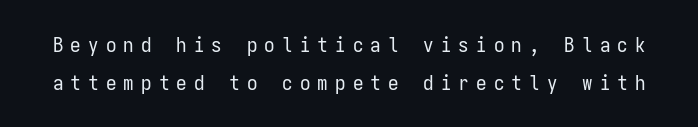
{"italic": "no", "bold": "no", "underline": "no", "line_spacing_ratio": 1.79, "letter_spacing": "wide", "letter_spacing_em": 0.34, "glyph_px": 21}
